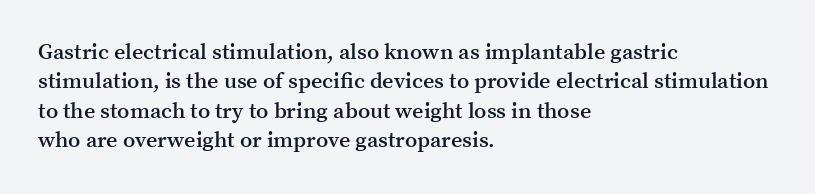
{"italic": "no", "bold": "semi", "underline": "no", "align": "left", "line_spacing": "normal", "line_spacing_ratio": 1.34, "letter_spacing": "normal", "letter_spacing_em": 0.0, "glyph_px": 22}
